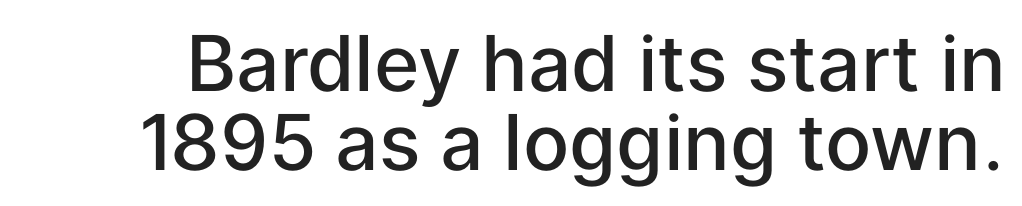
The image shows 77 px semibold sans-serif type, upright; set tight line spacing (1.03x), normal letter spacing, not underlined; low stroke contrast and a medium x-height.
